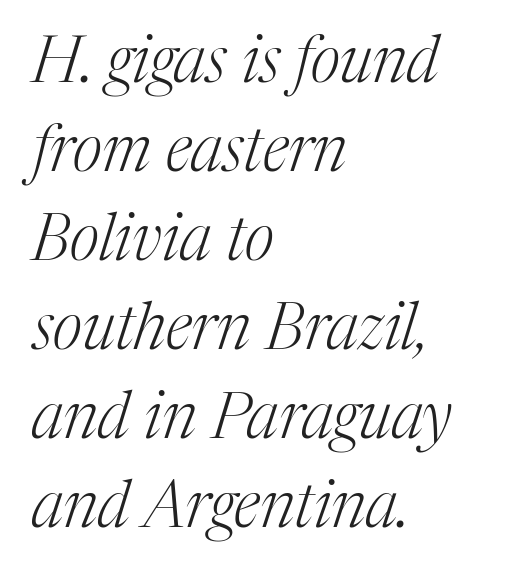
Q: Is the text bold? A: No.
Q: Is the text italic (slanted)? A: Yes, it leans right by about 17 degrees.
Q: Is the typeface a serif or a sans-serif typeface? A: Serif.
Q: Is the text underlined? A: No.
Q: How is the paragraph aligned? A: Left-aligned.
Q: Is the spacing between letters normal or unusually wide? A: Normal.
Q: Is the spacing between lines tight, normal or loose? A: Normal.
Q: Width (condensed, normal, or wide)? A: Normal.
Q: Stroke contrast? A: Medium.
Q: x-height? A: Medium.
Q: Monospaced? A: No.
